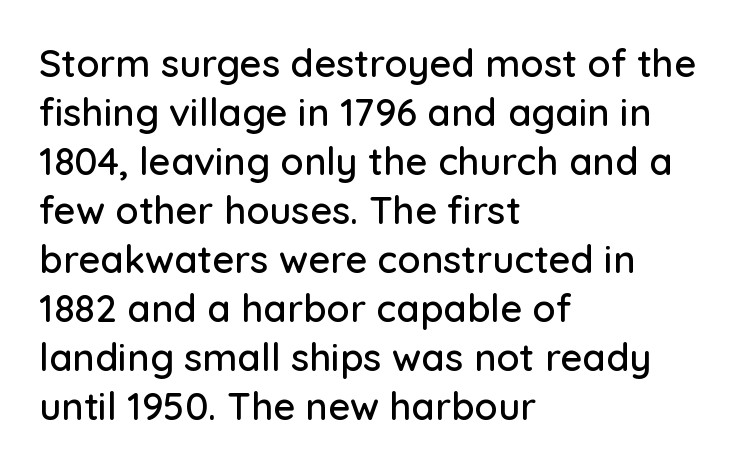
{"serif": "no", "italic": "no", "width": "normal", "stroke_contrast": "low", "x_height": "medium", "monospaced": "no", "underline": "no", "align": "left", "line_spacing": "normal", "line_spacing_ratio": 1.29, "letter_spacing": "normal", "letter_spacing_em": 0.0, "glyph_px": 38}
